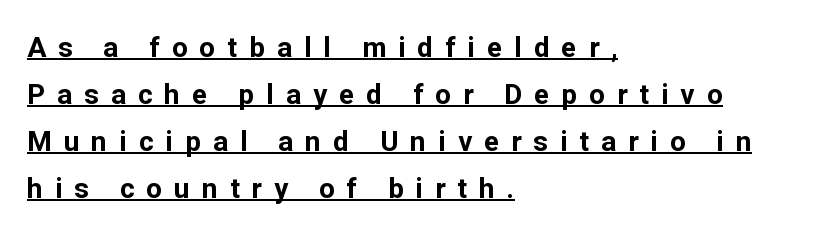
The font's upright variant was chosen for this text. Evenly set lines give the paragraph a standard silhouette. Every word sits above its own underline. Typeset ragged right — the left edge is the straight one.
